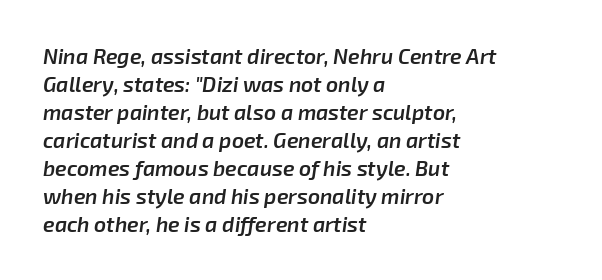
The space between consecutive lines is moderate. Strokes here are thickened, but only to semibold level. Honestly, there is no underline to notice here at all. These lines stack with their left ends in a neat column. In terms of posture, this sample is oblique.
